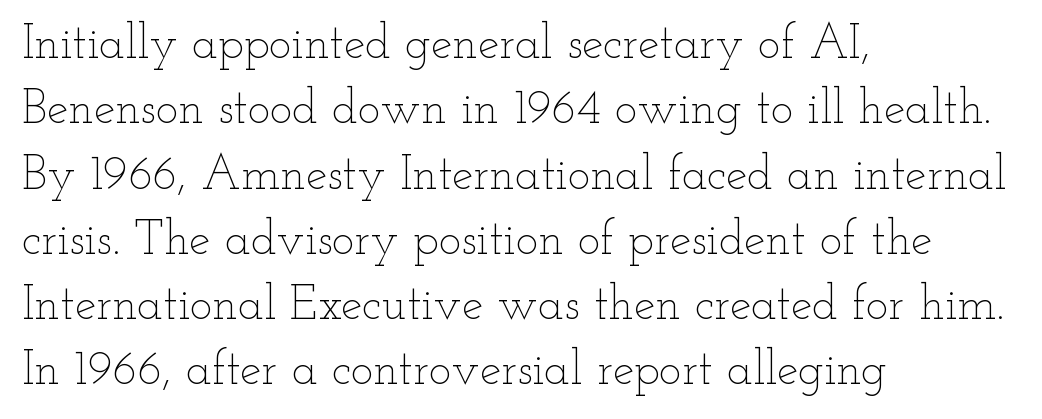
Q: Is the text bold? A: No.
Q: Is the text italic (slanted)? A: No, it is upright.
Q: Is the text underlined? A: No.
Q: How is the paragraph aligned? A: Left-aligned.
Q: Is the spacing between letters normal or unusually wide? A: Normal.
Q: Is the spacing between lines tight, normal or loose? A: Normal.
Q: Width (condensed, normal, or wide)? A: Wide.
Q: Stroke contrast? A: Low.
Q: x-height? A: Small.
Q: Monospaced? A: No.
